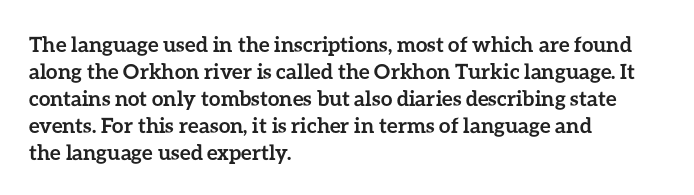
{"italic": "no", "bold": "yes", "underline": "no", "align": "left", "line_spacing": "normal", "line_spacing_ratio": 1.29, "letter_spacing": "normal", "letter_spacing_em": 0.0, "glyph_px": 21}
